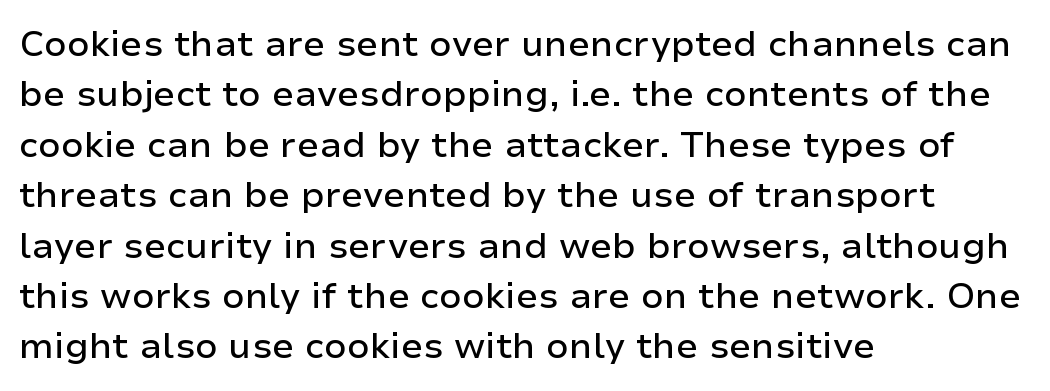
{"serif": "no", "italic": "no", "width": "normal", "stroke_contrast": "low", "x_height": "medium", "monospaced": "no", "underline": "no", "align": "left", "line_spacing": "normal", "line_spacing_ratio": 1.4, "letter_spacing": "normal", "letter_spacing_em": 0.0, "glyph_px": 36}
